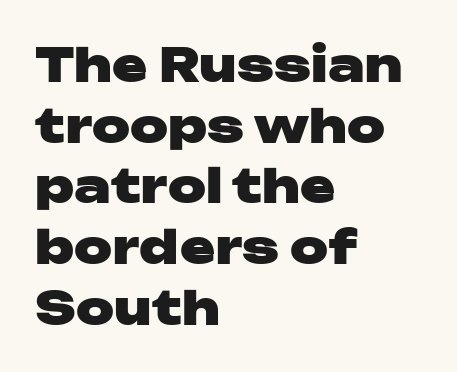
Compared with typical paragraphs, the rows here are spaced about the same. On the weight axis this lands at bold, roughly 700. Each row of text sits above clean, open space. Tracking value appears to be zero — textbook default spacing.
